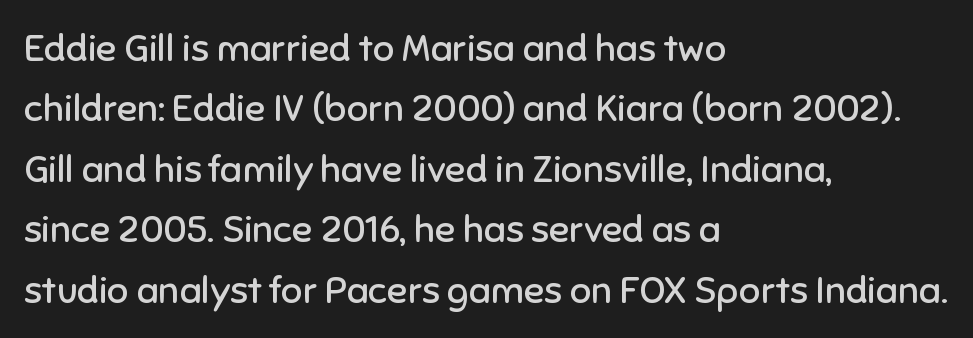
Q: Is the text bold? A: No.
Q: Is the text italic (slanted)? A: No, it is upright.
Q: Is the typeface a serif or a sans-serif typeface? A: Sans-serif.
Q: Is the text underlined? A: No.
Q: How is the paragraph aligned? A: Left-aligned.
Q: Is the spacing between letters normal or unusually wide? A: Normal.
Q: Is the spacing between lines tight, normal or loose? A: Normal.
Q: Width (condensed, normal, or wide)? A: Normal.
Q: Stroke contrast? A: Low.
Q: x-height? A: Medium.
Q: Monospaced? A: No.
